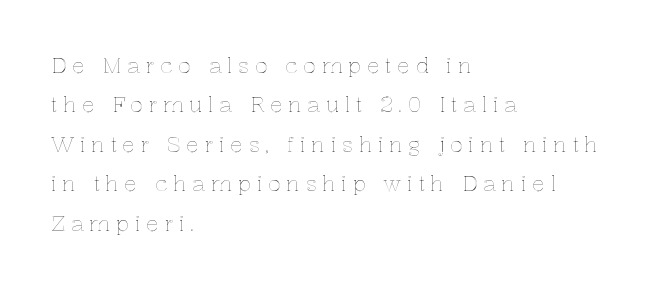
Q: Is the text italic (slanted)? A: No, it is upright.
Q: Is the text underlined? A: No.
Q: How is the paragraph aligned? A: Left-aligned.
Q: Is the spacing between letters normal or unusually wide? A: Unusually wide.
